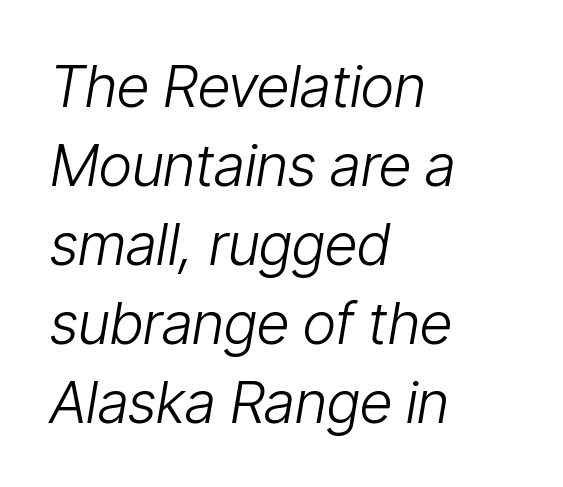
{"italic": "yes", "lean": "right", "slant_degrees": 9, "bold": "no", "weight": "light", "width": "condensed", "stroke_contrast": "low", "x_height": "medium", "monospaced": "no", "underline": "no", "align": "left", "line_spacing": "normal", "line_spacing_ratio": 1.36, "letter_spacing": "normal", "letter_spacing_em": 0.0, "glyph_px": 58}
